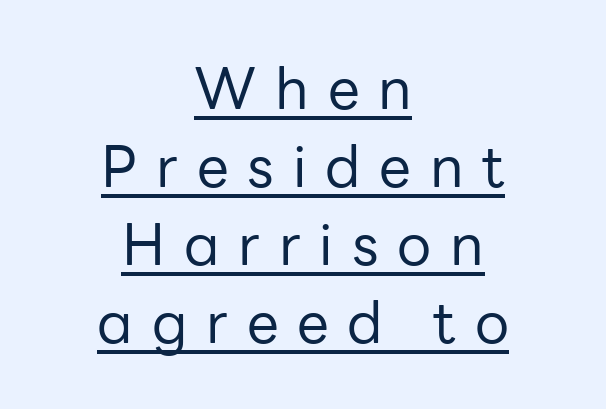
{"serif": "no", "italic": "no", "bold": "no", "weight": "regular", "width": "normal", "stroke_contrast": "low", "x_height": "medium", "monospaced": "no", "underline": "yes", "align": "center", "line_spacing": "normal", "line_spacing_ratio": 1.37, "letter_spacing": "wide", "letter_spacing_em": 0.33, "glyph_px": 57}
